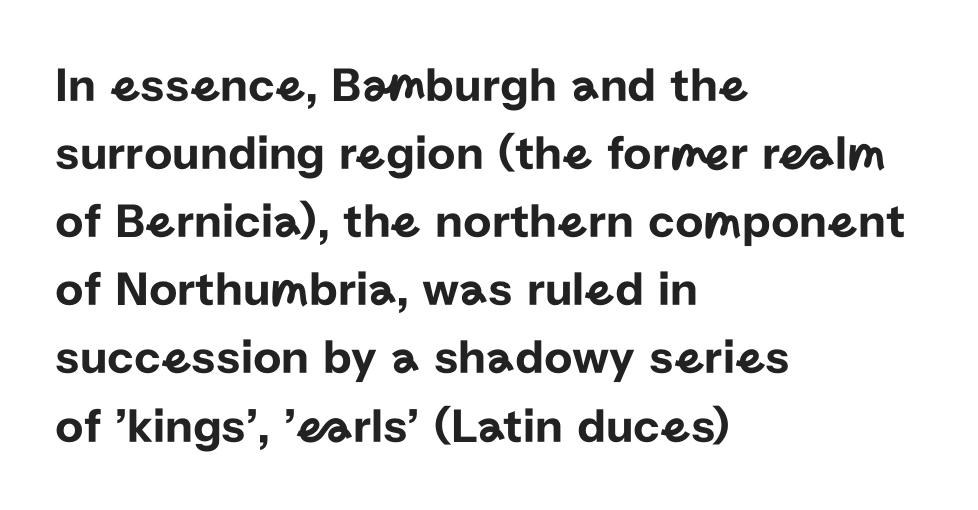
Q: Is the text italic (slanted)? A: No, it is upright.
Q: Is the typeface a serif or a sans-serif typeface? A: Sans-serif.
Q: Is the text underlined? A: No.
Q: How is the paragraph aligned? A: Left-aligned.
Q: Is the spacing between letters normal or unusually wide? A: Normal.
Q: Is the spacing between lines tight, normal or loose? A: Normal.
Q: Width (condensed, normal, or wide)? A: Normal.
Q: Stroke contrast? A: Low.
Q: x-height? A: Medium.
Q: Monospaced? A: No.
